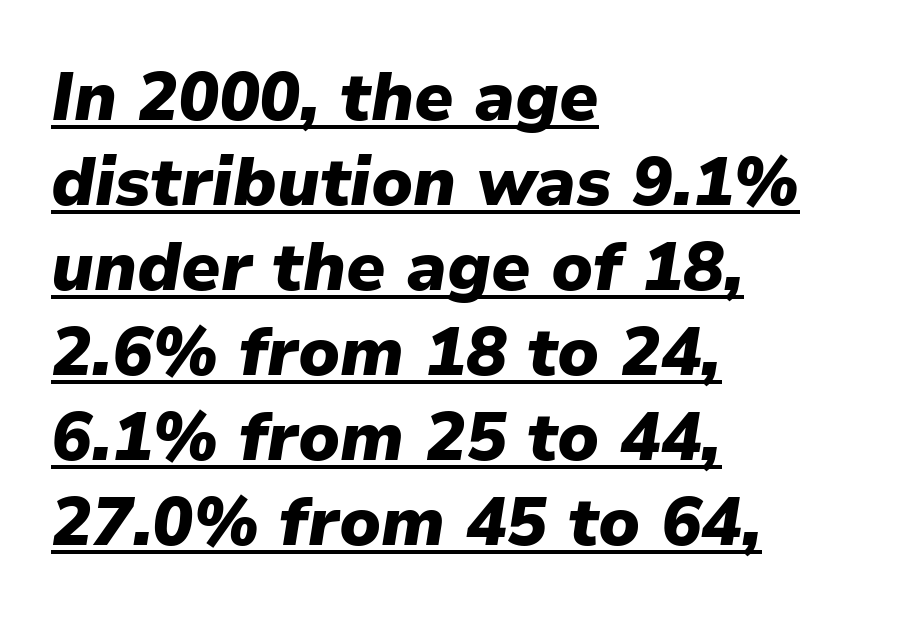
The image shows 68 px heavy type, italic (leaning right); set left-aligned, normal line spacing (1.25x), normal letter spacing, underlined; low stroke contrast and a medium x-height.
